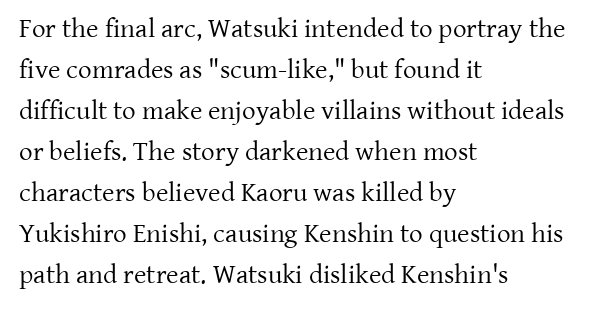
The image shows 27 px text type, upright; set left-aligned, normal line spacing (1.52x), normal letter spacing, not underlined.
